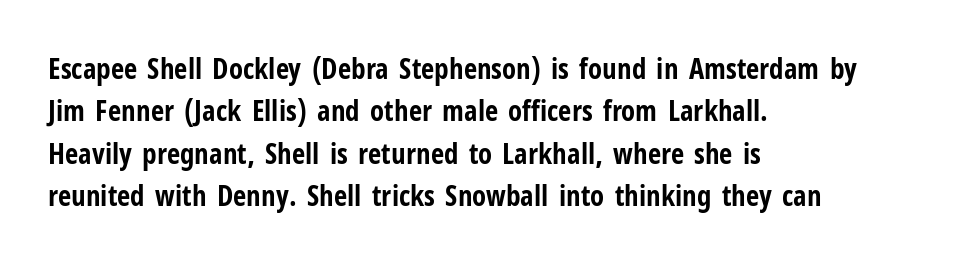
Q: Is the text bold? A: Yes.
Q: Is the text italic (slanted)? A: No, it is upright.
Q: Is the typeface a serif or a sans-serif typeface? A: Sans-serif.
Q: Is the text underlined? A: No.
Q: How is the paragraph aligned? A: Left-aligned.
Q: Is the spacing between letters normal or unusually wide? A: Normal.
Q: Is the spacing between lines tight, normal or loose? A: Normal.
Q: Width (condensed, normal, or wide)? A: Condensed.
Q: Stroke contrast? A: Low.
Q: x-height? A: Medium.
Q: Monospaced? A: No.
